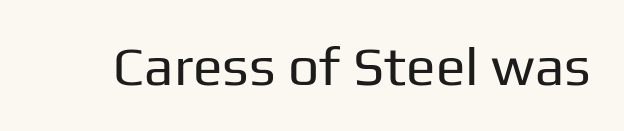
A typesetter would call this proportional, since set widths differ per character. The font sits on the lighter half of the weight spectrum, regular included. Italic? Not at all — the glyphs are vertical. Clear beneath every line of the passage. The letters sit at their default tracking, neither squeezed nor spread. This sample uses a sans-serif face.
